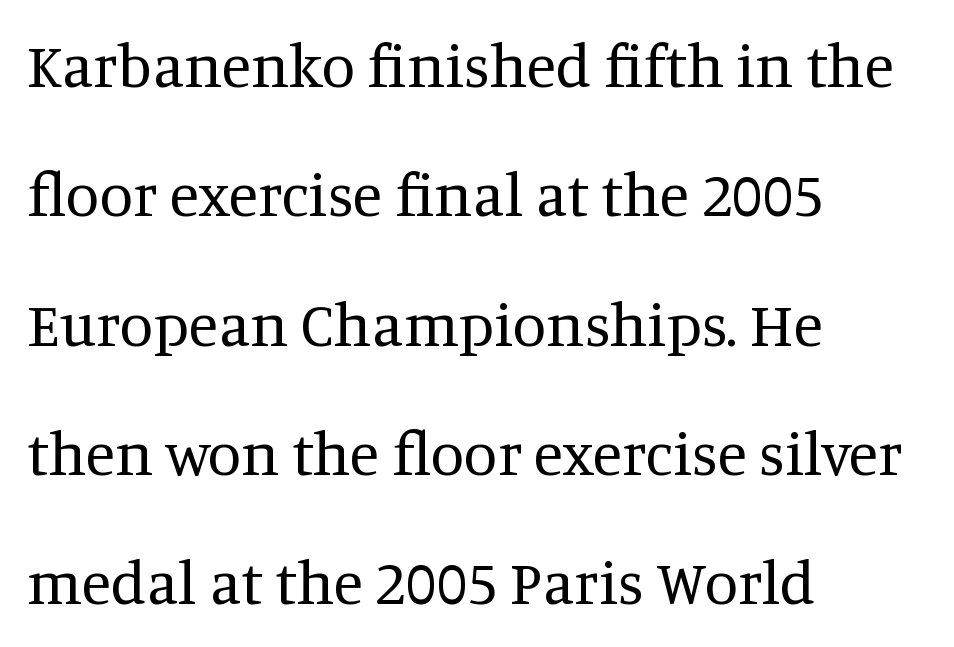
Q: Is the text bold? A: No.
Q: Is the text italic (slanted)? A: No, it is upright.
Q: Is the typeface a serif or a sans-serif typeface? A: Serif.
Q: Is the text underlined? A: No.
Q: How is the paragraph aligned? A: Left-aligned.
Q: Is the spacing between letters normal or unusually wide? A: Normal.
Q: Is the spacing between lines tight, normal or loose? A: Loose.
Q: Width (condensed, normal, or wide)? A: Normal.
Q: Stroke contrast? A: Medium.
Q: x-height? A: Large.
Q: Monospaced? A: No.
